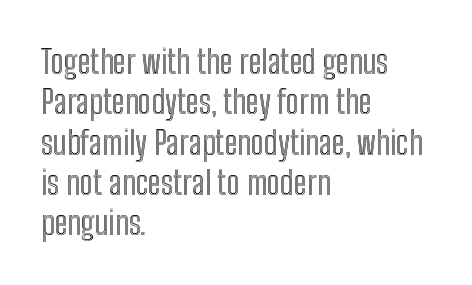
Varying glyph widths throughout — classic text-font behaviour. Any mark beneath the type? The region is blank. There is no visible air inserted between adjacent glyphs. Typeset ragged right — the left edge is the straight one.
